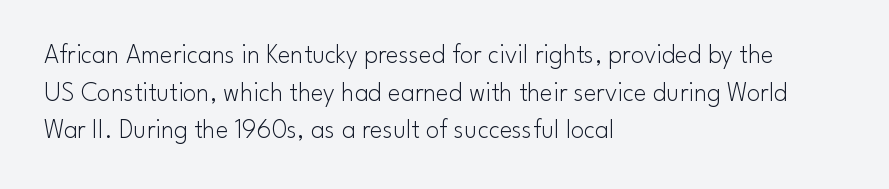
The image shows 27 px text type, upright; set left-aligned, normal line spacing (1.39x), normal letter spacing, not underlined.
